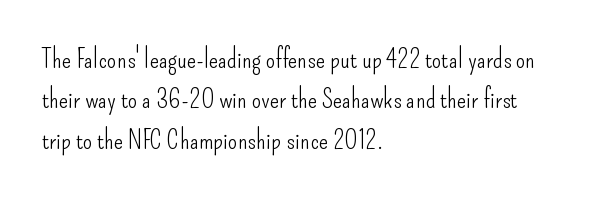
{"italic": "no", "bold": "no", "underline": "no", "align": "left", "line_spacing": "normal", "line_spacing_ratio": 1.5, "letter_spacing": "normal", "letter_spacing_em": 0.0, "glyph_px": 27}
